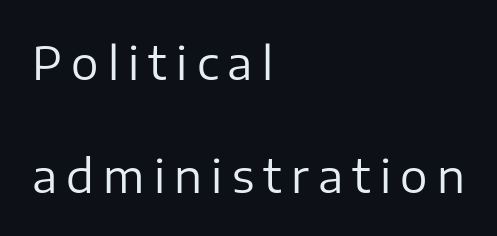
{"serif": "no", "italic": "no", "bold": "no", "weight": "regular", "width": "normal", "stroke_contrast": "low", "x_height": "medium", "monospaced": "no", "underline": "no", "align": "left", "line_spacing": "loose", "line_spacing_ratio": 2.45, "letter_spacing": "wide", "letter_spacing_em": 0.2, "glyph_px": 46}
